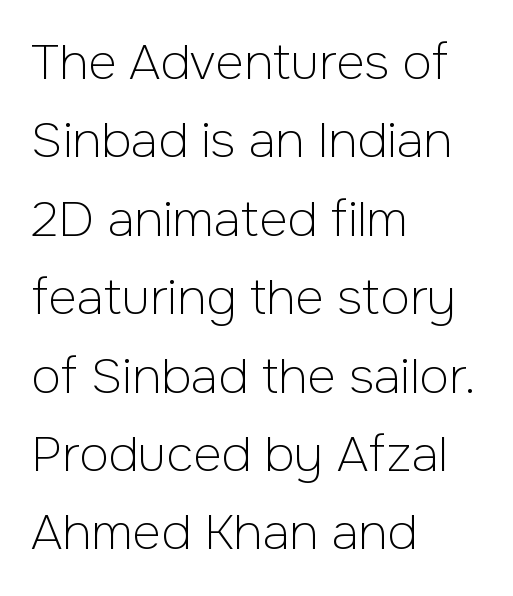
Bare-footed words on every line. Vertical spacing — default. Varying glyph widths throughout — classic text-font behaviour. This sample uses an upright cut, with every glyph sitting square on the baseline. No heavy texture on the line: the type isn't bold.
